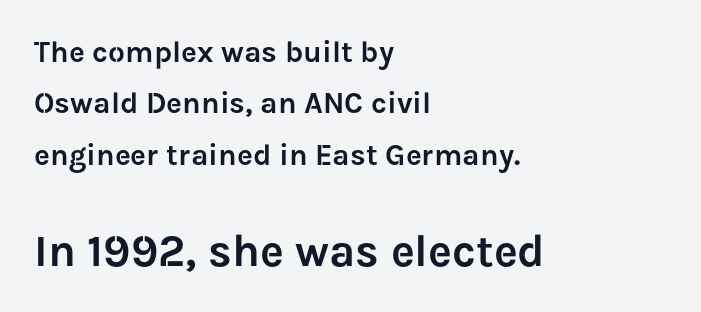
If you drew a ruler down the left edge, every line would touch it. It's the straight-up-and-down kind of type. Words float on clear page, feet unadorned. The passage shown is typed in a proportional face where columns would drift. Reading top to bottom, the characters get bigger at the block break. The passage shown has conventional tracking throughout.
